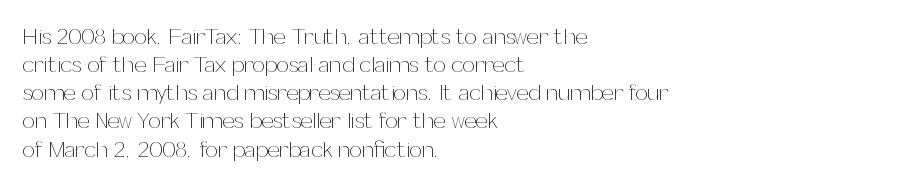
Normally led — the rows are evenly, conventionally spaced. Underlining? Definitely not there. The axis of the letterforms is exactly vertical. The passage is arranged the way most books set body copy — flush left. Default kerning and tracking; the words read as compact shapes.
